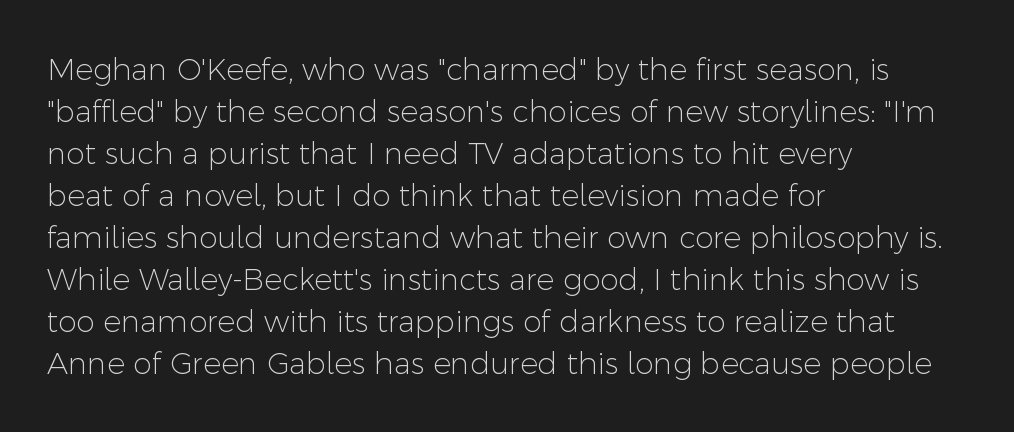
{"serif": "no", "italic": "no", "bold": "no", "weight": "light", "width": "normal", "stroke_contrast": "low", "x_height": "medium", "monospaced": "no", "underline": "no", "align": "left", "line_spacing": "normal", "line_spacing_ratio": 1.4, "letter_spacing": "normal", "letter_spacing_em": 0.0, "glyph_px": 30}
